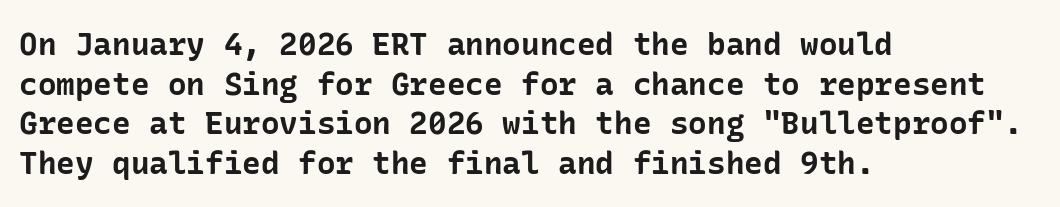
Q: Is the text bold? A: Yes.
Q: Is the text italic (slanted)? A: No, it is upright.
Q: Is the typeface a serif or a sans-serif typeface? A: Sans-serif.
Q: Is the text underlined? A: No.
Q: How is the paragraph aligned? A: Left-aligned.
Q: Is the spacing between letters normal or unusually wide? A: Normal.
Q: Is the spacing between lines tight, normal or loose? A: Normal.
Q: Width (condensed, normal, or wide)? A: Normal.
Q: Stroke contrast? A: Low.
Q: x-height? A: Medium.
